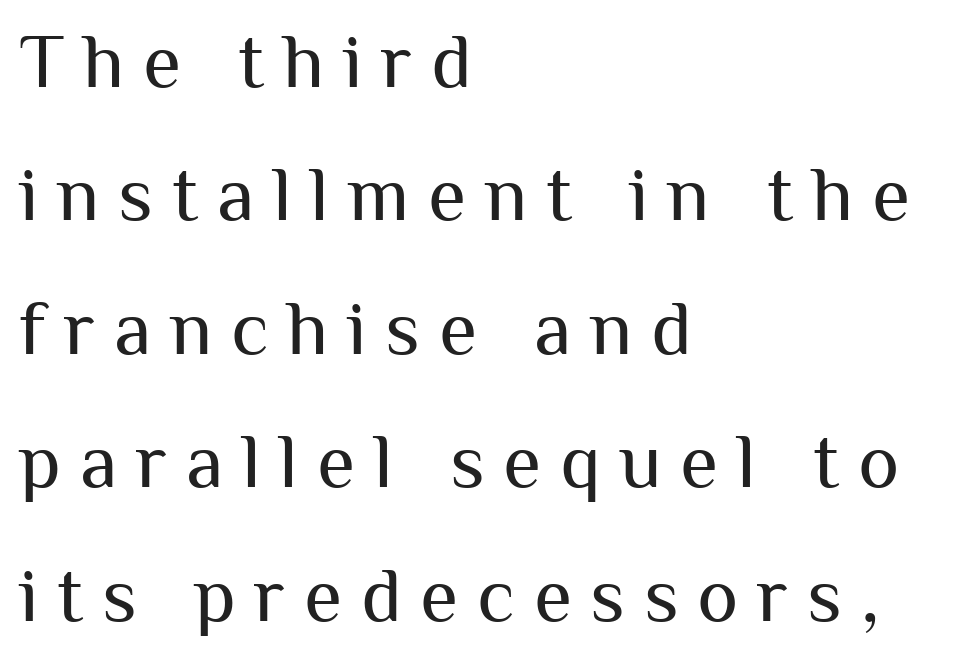
The image shows 78 px regular-weight sans-serif type, upright; set left-aligned, line spacing 1.71x, unusually wide letter spacing (+0.24 em), not underlined; medium stroke contrast and a medium x-height.
